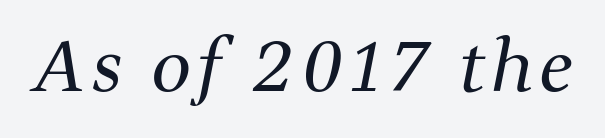
Words float on clear page, feet unadorned. Weight: not bold — regular or lighter. Old-style or modern, the face here clearly has serifs. Proportional: the letters do not fall into vertical columns.
